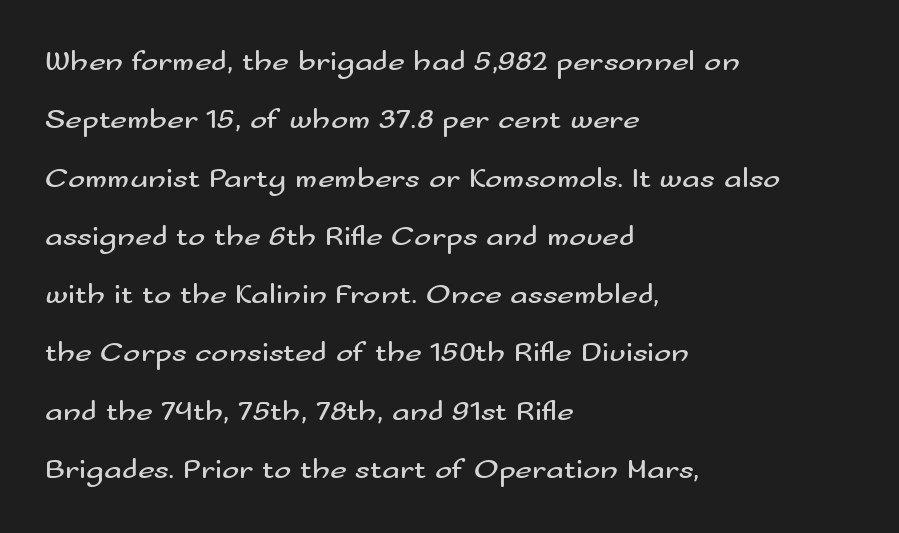
The image shows 29 px regular-weight, wide sans-serif type, upright; set left-aligned, loose line spacing (2.01x), normal letter spacing, not underlined; medium stroke contrast and a small x-height.
